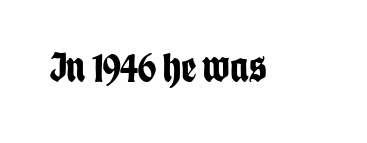
The image shows 42 px bold, condensed sans-serif type, upright; set normal letter spacing, not underlined; low stroke contrast and a large x-height.
